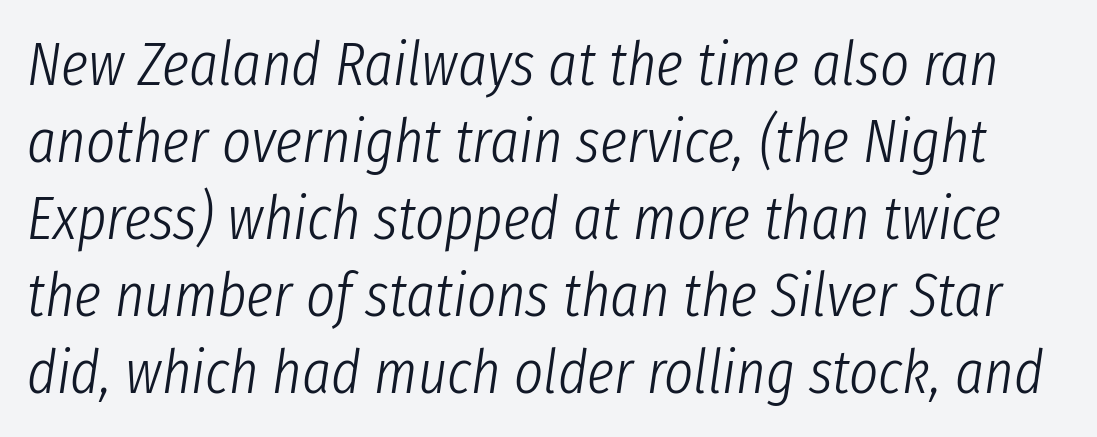
The image shows 62 px light, condensed type, italic (leaning right); set line spacing 1.24x, normal letter spacing, not underlined; low stroke contrast and a medium x-height.
